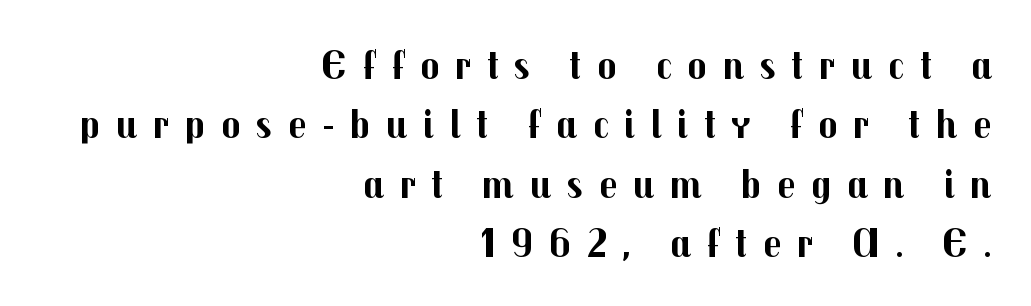
The image shows 41 px bold sans-serif type, upright; set right-aligned, normal line spacing (1.45x), unusually wide letter spacing (+0.37 em), not underlined; medium stroke contrast and a medium x-height.
